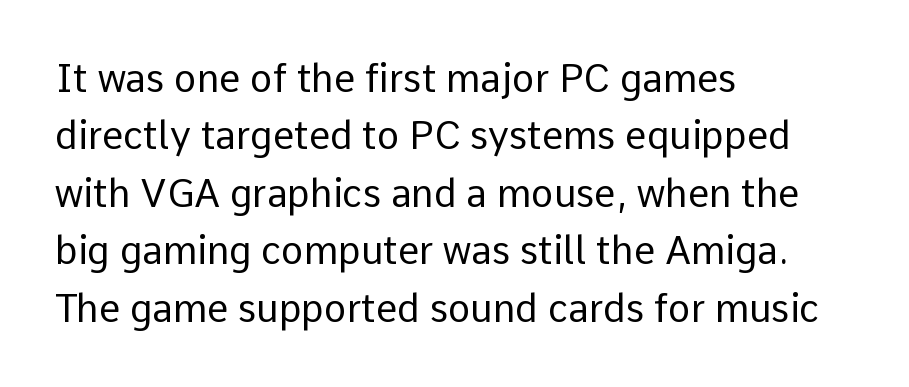
The image shows 38 px regular-weight sans-serif type, upright; set left-aligned, normal line spacing (1.51x), normal letter spacing, not underlined; low stroke contrast and a medium x-height.
